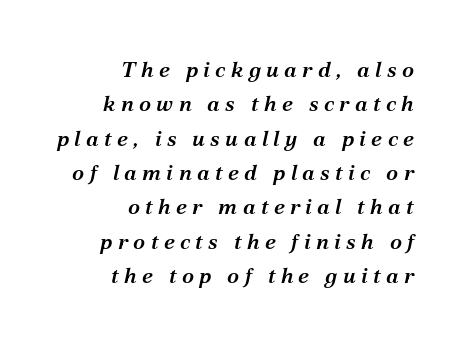
The image shows 22 px text type, italic (leaning right); set right-aligned, normal line spacing (1.56x), unusually wide letter spacing (+0.24 em), not underlined.
